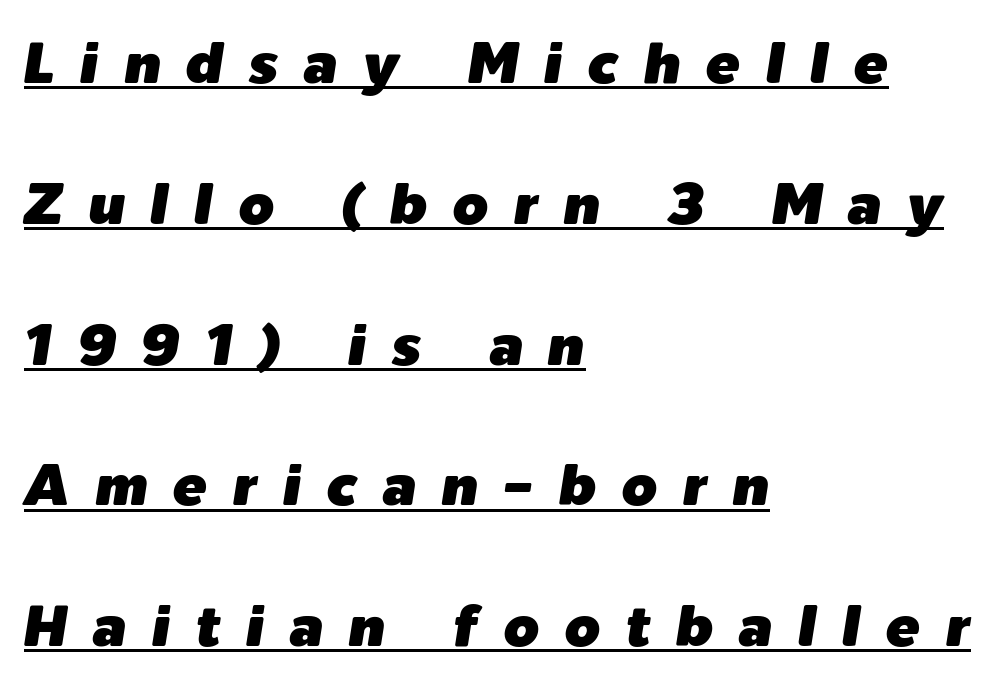
{"italic": "yes", "lean": "right", "slant_degrees": 9, "width": "normal", "stroke_contrast": "low", "x_height": "medium", "monospaced": "no", "underline": "yes", "align": "left", "line_spacing": "loose", "line_spacing_ratio": 2.47, "letter_spacing": "wide", "letter_spacing_em": 0.44, "glyph_px": 57}
